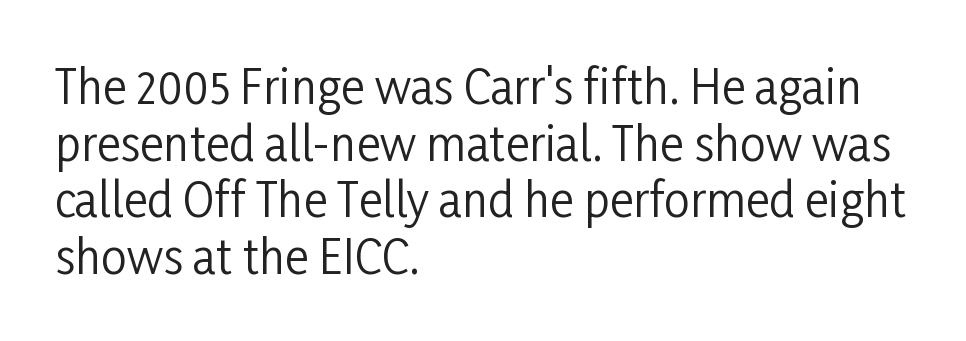
The image shows 46 px regular-weight, condensed sans-serif type, upright; set left-aligned, line spacing 1.23x, normal letter spacing, not underlined; low stroke contrast and a medium x-height.
